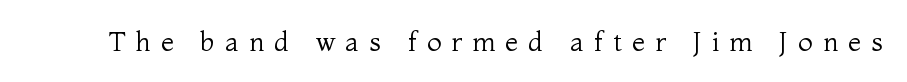
The image shows 27 px text type, upright; set unusually wide letter spacing (+0.37 em), not underlined.
